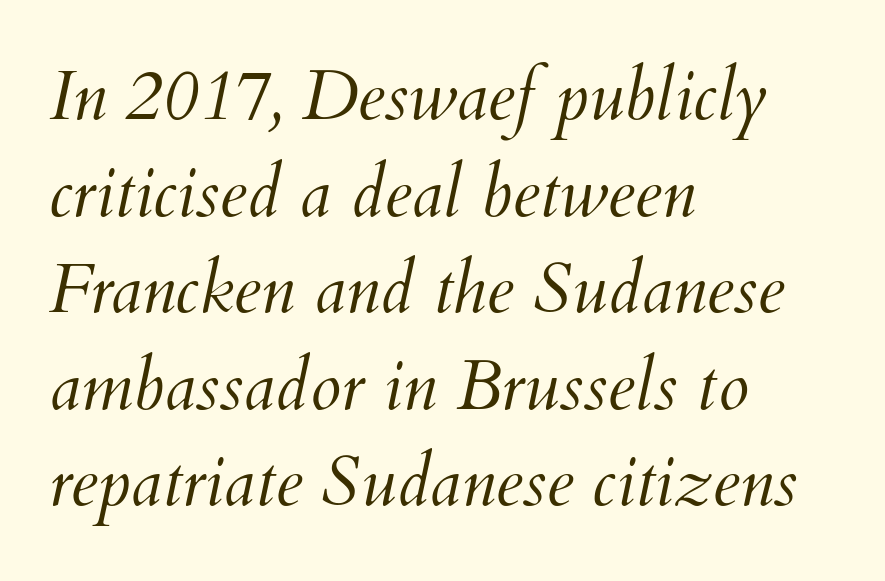
Q: Is the text bold? A: No.
Q: Is the text italic (slanted)? A: Yes, it leans right by about 12 degrees.
Q: Is the text underlined? A: No.
Q: How is the paragraph aligned? A: Left-aligned.
Q: Is the spacing between letters normal or unusually wide? A: Normal.
Q: Is the spacing between lines tight, normal or loose? A: Normal.
Q: Width (condensed, normal, or wide)? A: Normal.
Q: Stroke contrast? A: Medium.
Q: x-height? A: Small.
Q: Monospaced? A: No.
